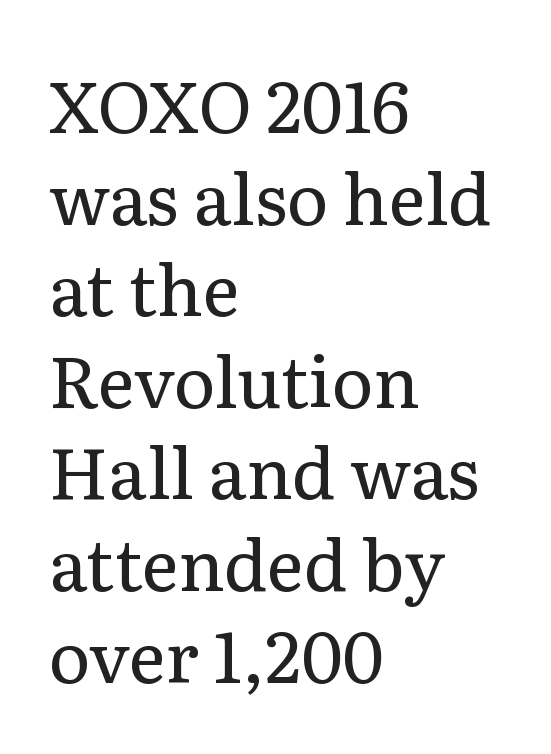
Q: Is the text bold? A: No.
Q: Is the text italic (slanted)? A: No, it is upright.
Q: Is the typeface a serif or a sans-serif typeface? A: Serif.
Q: Is the text underlined? A: No.
Q: How is the paragraph aligned? A: Left-aligned.
Q: Is the spacing between letters normal or unusually wide? A: Normal.
Q: Is the spacing between lines tight, normal or loose? A: Normal.
Q: Width (condensed, normal, or wide)? A: Normal.
Q: Stroke contrast? A: Low.
Q: x-height? A: Medium.
Q: Monospaced? A: No.
